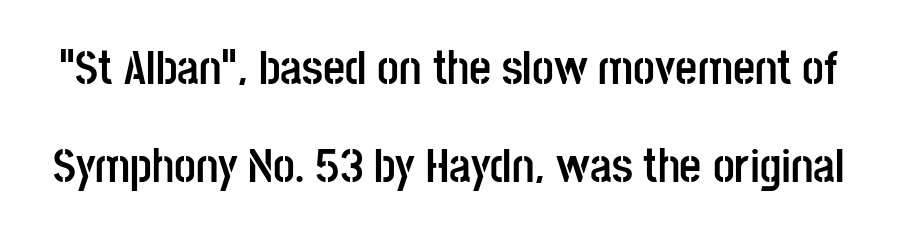
The zone under the glyphs is completely vacant. I'd call this a sans setting — the letters go barefoot. You could fit nearly another row in the gap between these rows. Strong, thick strokes mark this as bold type. Posture: upright roman. Look at the tracking — it's just the regular setting, nothing added.
